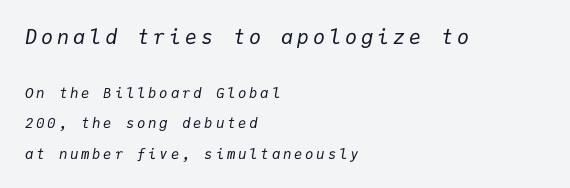
Q: Is the text bold? A: No.
Q: Is the text italic (slanted)? A: Yes, it leans right by about 9 degrees.
Q: Is the text underlined? A: No.
Q: How is the paragraph aligned? A: Left-aligned.
Q: Is the spacing between letters normal or unusually wide? A: Unusually wide.
Q: Is the spacing between lines tight, normal or loose? A: Loose.
Q: Which block of text is set in a larger size, the first (top) or the second (bottom)? A: The first (top) one.
